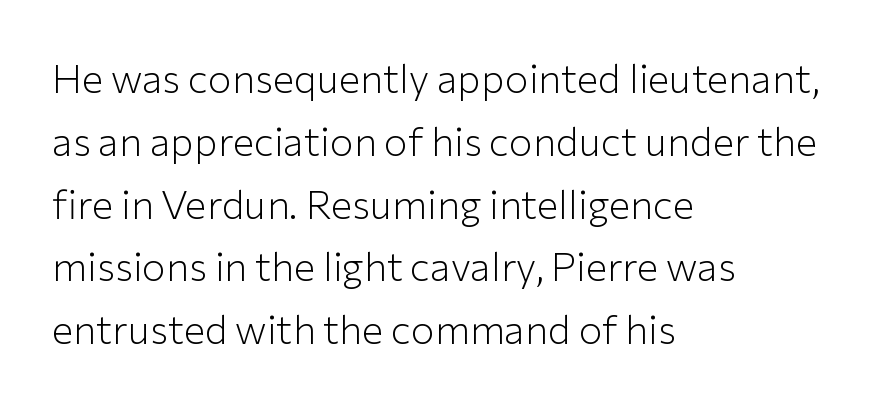
Q: Is the text bold? A: No.
Q: Is the text italic (slanted)? A: No, it is upright.
Q: Is the typeface a serif or a sans-serif typeface? A: Sans-serif.
Q: Is the text underlined? A: No.
Q: How is the paragraph aligned? A: Left-aligned.
Q: Is the spacing between letters normal or unusually wide? A: Normal.
Q: Is the spacing between lines tight, normal or loose? A: Normal.
Q: Width (condensed, normal, or wide)? A: Normal.
Q: Stroke contrast? A: Low.
Q: x-height? A: Medium.
Q: Monospaced? A: No.
